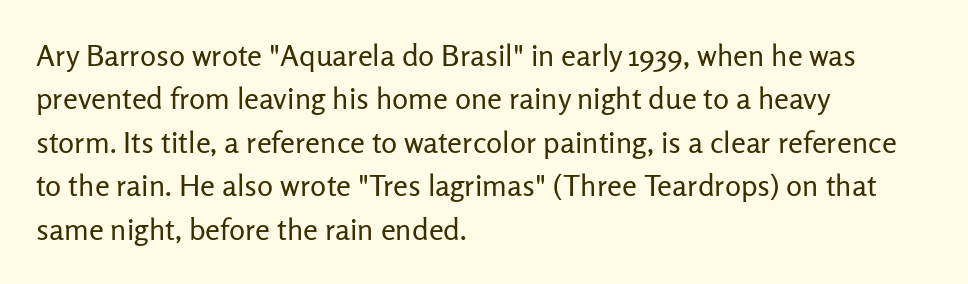
A student would call this left alignment; a typographer would say flush left, rag right. The face used here is proportionally spaced, like ordinary book or web type. Inter-character spacing is left at the font's built-in metrics. Summary of weight: not heavy and not bold. Note: no serifs on the glyphs.
